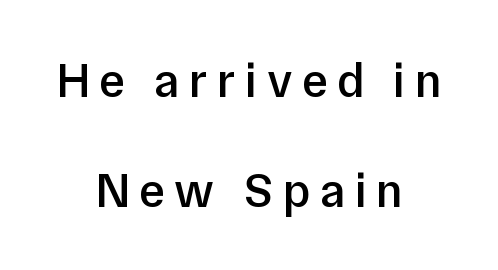
{"serif": "no", "italic": "no", "bold": "semi", "weight": "semibold", "width": "normal", "stroke_contrast": "low", "x_height": "medium", "monospaced": "no", "underline": "no", "align": "center", "line_spacing": "loose", "line_spacing_ratio": 2.24, "glyph_px": 49}
